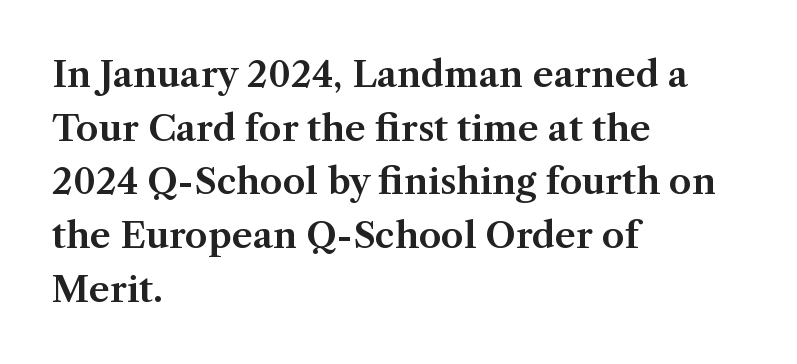
The image shows 36 px serif type, upright; set left-aligned, normal line spacing (1.49x), normal letter spacing, not underlined; medium stroke contrast and a medium x-height.
